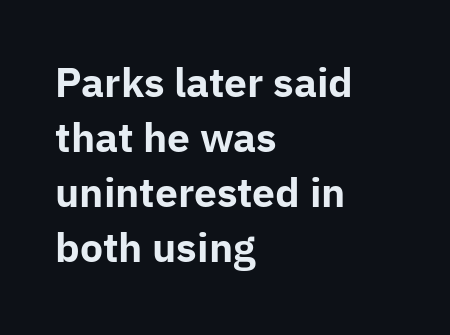
Q: Is the text bold? A: Yes.
Q: Is the text italic (slanted)? A: No, it is upright.
Q: Is the typeface a serif or a sans-serif typeface? A: Sans-serif.
Q: Is the text underlined? A: No.
Q: How is the paragraph aligned? A: Left-aligned.
Q: Is the spacing between letters normal or unusually wide? A: Normal.
Q: Is the spacing between lines tight, normal or loose? A: Normal.
Q: Width (condensed, normal, or wide)? A: Normal.
Q: Stroke contrast? A: Low.
Q: x-height? A: Medium.
Q: Monospaced? A: No.
